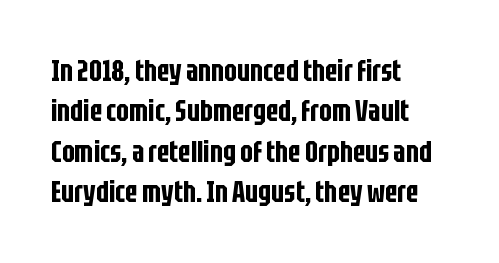
Q: Is the text italic (slanted)? A: No, it is upright.
Q: Is the typeface a serif or a sans-serif typeface? A: Sans-serif.
Q: Is the text underlined? A: No.
Q: How is the paragraph aligned? A: Left-aligned.
Q: Is the spacing between letters normal or unusually wide? A: Normal.
Q: Is the spacing between lines tight, normal or loose? A: Normal.
Q: Width (condensed, normal, or wide)? A: Condensed.
Q: Stroke contrast? A: Low.
Q: x-height? A: Large.
Q: Monospaced? A: No.
